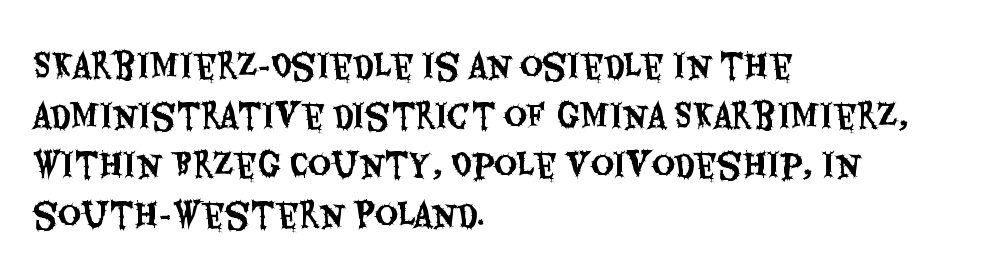
The image shows 32 px condensed sans-serif type, upright; set left-aligned, normal line spacing (1.55x), normal letter spacing, not underlined; medium stroke contrast and a large x-height.
